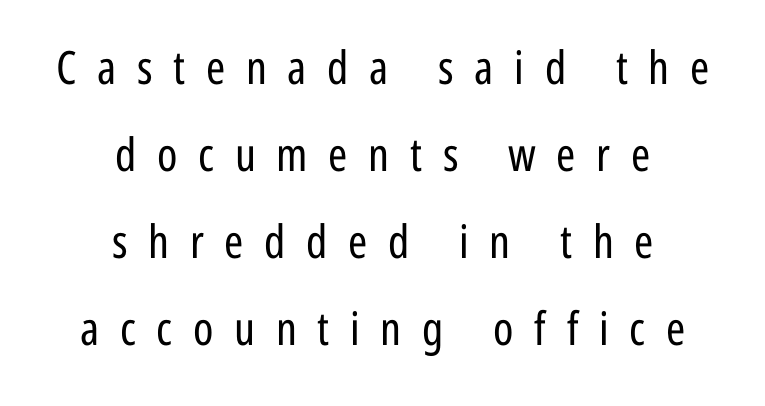
{"serif": "no", "italic": "no", "bold": "no", "weight": "regular", "width": "condensed", "stroke_contrast": "low", "x_height": "medium", "monospaced": "no", "underline": "no", "align": "center", "line_spacing_ratio": 1.89, "letter_spacing": "wide", "letter_spacing_em": 0.45, "glyph_px": 46}
